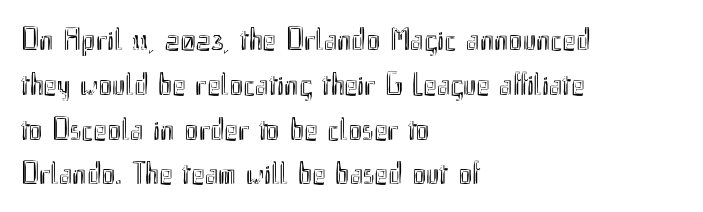
The image shows 32 px condensed type, upright; set left-aligned, normal line spacing (1.4x), normal letter spacing, not underlined; a small x-height.
